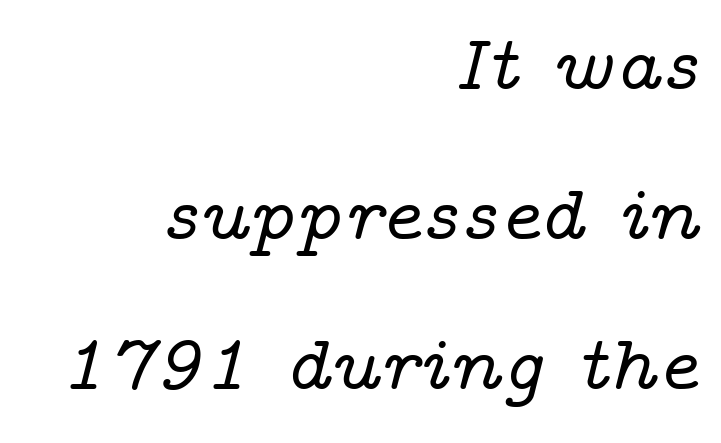
Q: Is the text italic (slanted)? A: Yes, it leans right by about 14 degrees.
Q: Is the typeface a serif or a sans-serif typeface? A: Serif.
Q: Is the text underlined? A: No.
Q: How is the paragraph aligned? A: Right-aligned.
Q: Is the spacing between letters normal or unusually wide? A: Normal.
Q: Is the spacing between lines tight, normal or loose? A: Loose.
Q: Width (condensed, normal, or wide)? A: Wide.
Q: Stroke contrast? A: Low.
Q: x-height? A: Medium.
Q: Monospaced? A: No.
